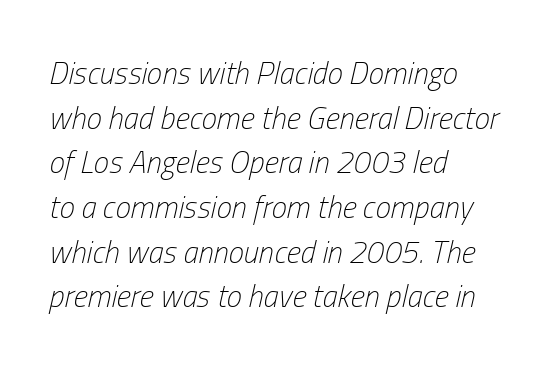
The image shows 31 px light, condensed type, italic (leaning right); set left-aligned, normal line spacing (1.44x), normal letter spacing, not underlined; low stroke contrast and a medium x-height.
